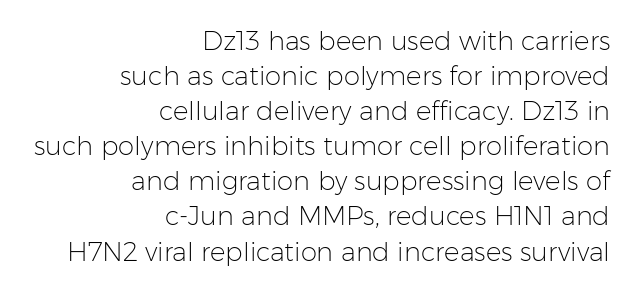
The image shows 26 px text type, upright; set right-aligned, normal line spacing (1.35x), normal letter spacing, not underlined.
